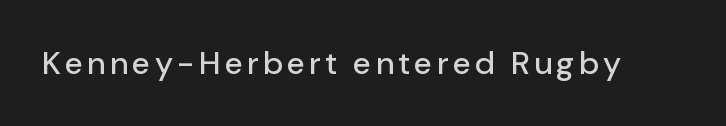
Q: Is the text italic (slanted)? A: No, it is upright.
Q: Is the typeface a serif or a sans-serif typeface? A: Sans-serif.
Q: Is the text underlined? A: No.
Q: Width (condensed, normal, or wide)? A: Normal.
Q: Stroke contrast? A: Low.
Q: x-height? A: Medium.
Q: Monospaced? A: No.
